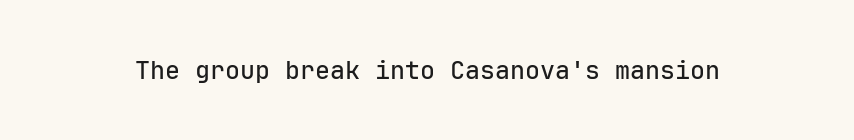
Q: Is the text italic (slanted)? A: No, it is upright.
Q: Is the text underlined? A: No.
Q: Is the spacing between letters normal or unusually wide? A: Normal.
